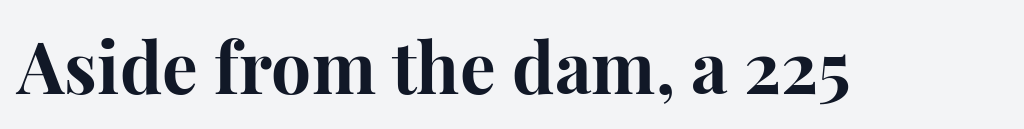
{"serif": "yes", "italic": "no", "bold": "yes", "weight": "bold", "width": "normal", "stroke_contrast": "high", "x_height": "medium", "monospaced": "no", "underline": "no", "letter_spacing": "normal", "letter_spacing_em": 0.0, "glyph_px": 71}
